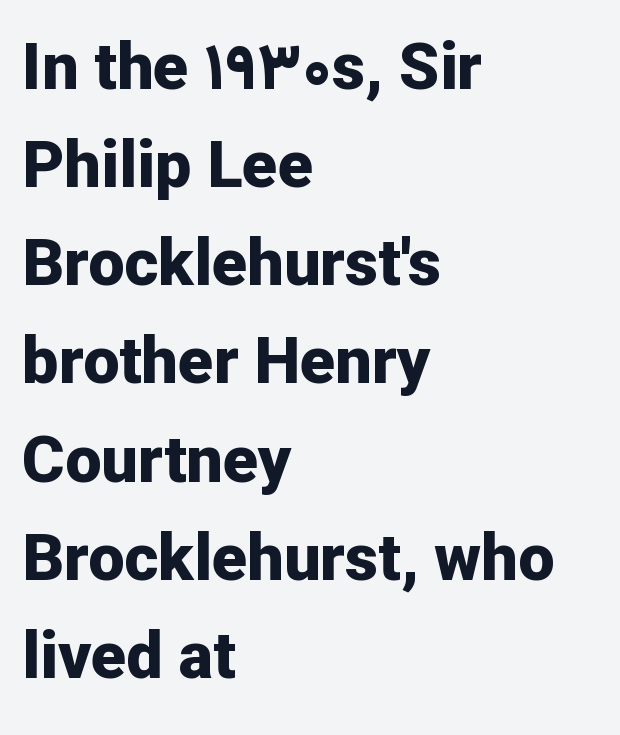
{"serif": "no", "italic": "no", "bold": "yes", "weight": "bold", "width": "normal", "stroke_contrast": "low", "x_height": "medium", "monospaced": "no", "underline": "no", "align": "left", "line_spacing": "normal", "line_spacing_ratio": 1.51, "letter_spacing": "normal", "letter_spacing_em": 0.0, "glyph_px": 65}
